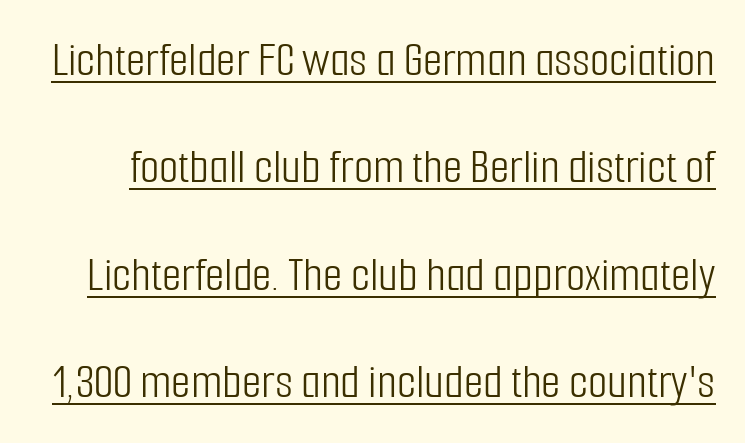
The image shows 50 px light, condensed sans-serif type, upright; set loose line spacing (2.15x), normal letter spacing, underlined; low stroke contrast and a medium x-height.
